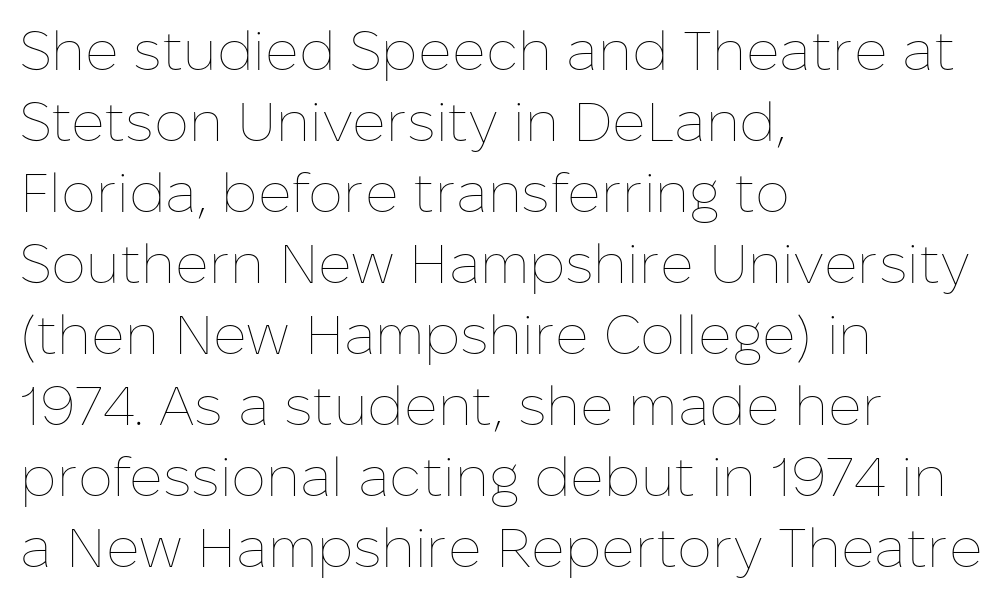
{"italic": "no", "bold": "no", "weight": "thin", "width": "normal", "stroke_contrast": "low", "x_height": "medium", "monospaced": "no", "underline": "no", "align": "left", "line_spacing": "normal", "line_spacing_ratio": 1.29, "letter_spacing": "normal", "letter_spacing_em": 0.0, "glyph_px": 55}
